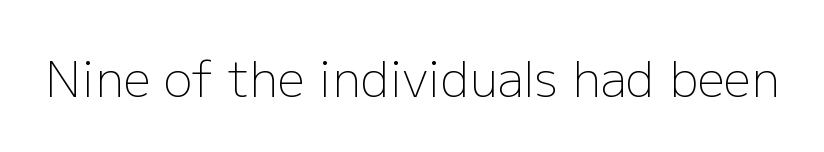
There is no visible air inserted between adjacent glyphs. The face used here is a sans, in the tradition of grotesques and geometrics. The letters advance in unequal steps, a hallmark of proportional type. Clear beneath every line of the passage.
